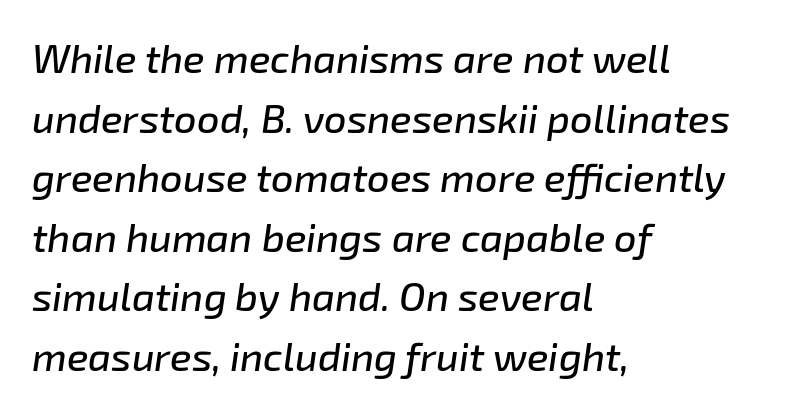
The image shows 40 px text type, italic (leaning right); set left-aligned, normal line spacing (1.49x), normal letter spacing, not underlined; low stroke contrast and a medium x-height.
